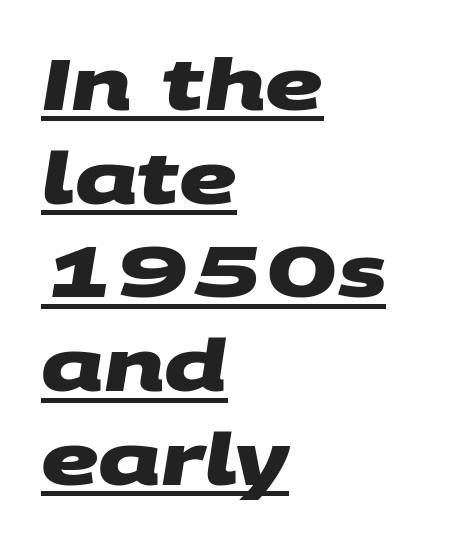
Vertically, the passage feels balanced, rows spaced as you'd expect. One-word summary of the alignment: left. The letters carry no serifs — their stems end cleanly without finishing strokes. The passage shown is underscored from start to finish. Note the varied advance widths — an 'i' is clearly narrower than an 'm'.
